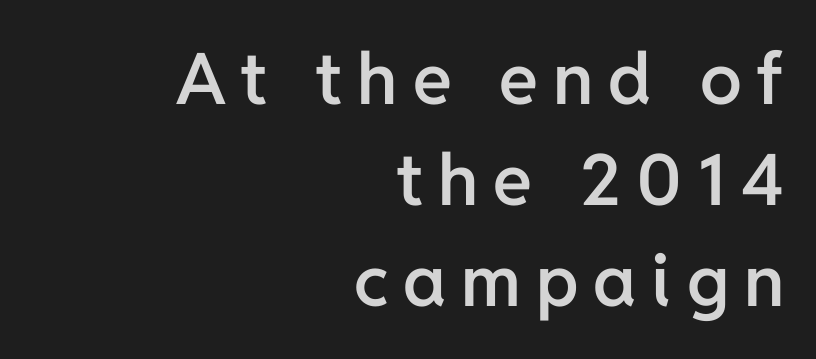
{"serif": "no", "italic": "no", "bold": "semi", "weight": "semibold", "width": "normal", "stroke_contrast": "low", "x_height": "medium", "monospaced": "no", "underline": "no", "align": "right", "line_spacing": "normal", "line_spacing_ratio": 1.42, "letter_spacing": "wide", "letter_spacing_em": 0.21, "glyph_px": 71}
